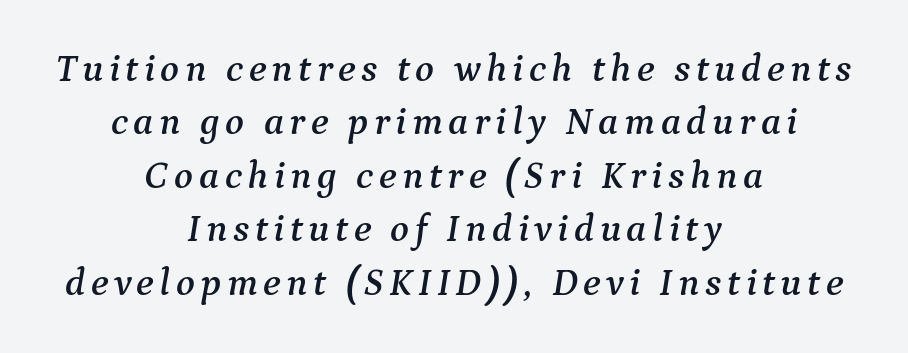
Q: Is the text italic (slanted)? A: Yes, it leans right by about 9 degrees.
Q: Is the typeface a serif or a sans-serif typeface? A: Serif.
Q: Is the text underlined? A: No.
Q: How is the paragraph aligned? A: Centered.
Q: Is the spacing between lines tight, normal or loose? A: Normal.
Q: Width (condensed, normal, or wide)? A: Normal.
Q: Stroke contrast? A: Medium.
Q: x-height? A: Medium.
Q: Monospaced? A: No.
